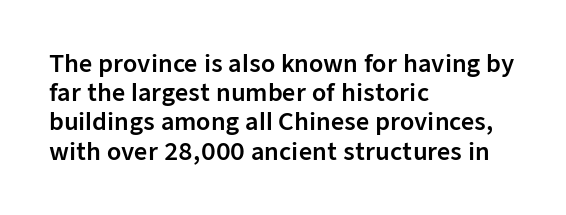
The image shows 23 px text type, upright; set left-aligned, normal line spacing (1.27x), normal letter spacing, not underlined.
